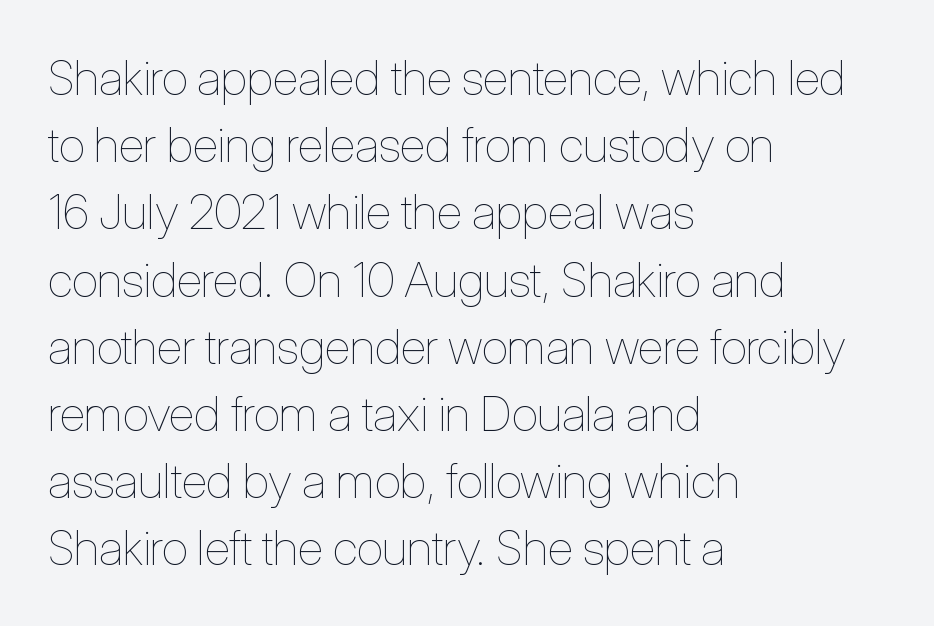
{"italic": "no", "bold": "no", "weight": "thin", "width": "condensed", "stroke_contrast": "low", "x_height": "medium", "monospaced": "no", "underline": "no", "align": "left", "line_spacing": "normal", "line_spacing_ratio": 1.4, "letter_spacing": "normal", "letter_spacing_em": 0.0, "glyph_px": 48}
